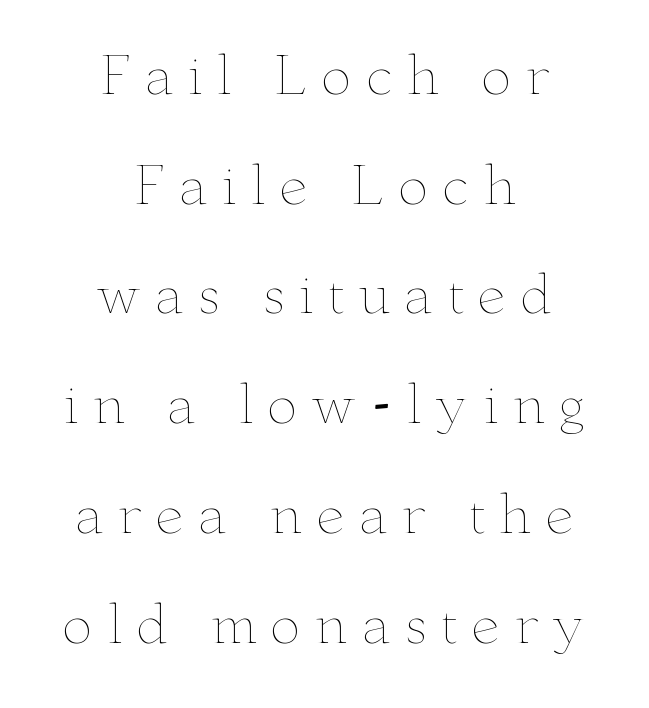
The image shows 52 px thin, wide type, upright; set centered, loose line spacing (2.11x), unusually wide letter spacing (+0.26 em), not underlined; low stroke contrast and a small x-height.
